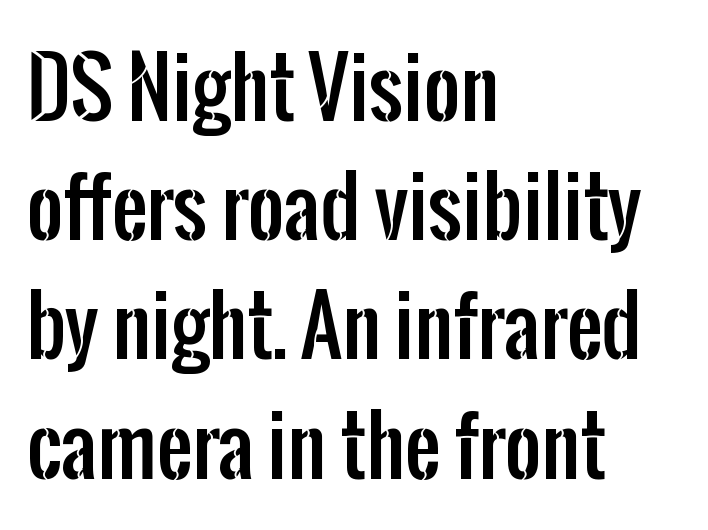
{"serif": "no", "italic": "no", "width": "condensed", "stroke_contrast": "low", "x_height": "medium", "monospaced": "no", "underline": "no", "align": "left", "line_spacing": "normal", "line_spacing_ratio": 1.49, "letter_spacing": "normal", "letter_spacing_em": 0.0, "glyph_px": 80}
